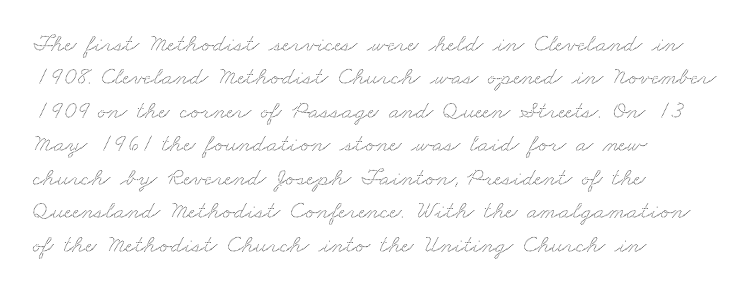
{"underline": "no", "align": "left", "line_spacing": "normal", "line_spacing_ratio": 1.34, "letter_spacing": "normal", "letter_spacing_em": 0.0, "glyph_px": 25}
